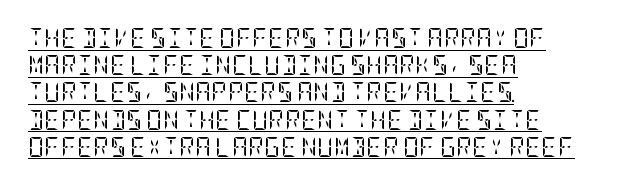
Q: Is the text bold? A: No.
Q: Is the text italic (slanted)? A: No, it is upright.
Q: Is the text underlined? A: Yes.
Q: How is the paragraph aligned? A: Left-aligned.
Q: Is the spacing between letters normal or unusually wide? A: Normal.
Q: Is the spacing between lines tight, normal or loose? A: Normal.
